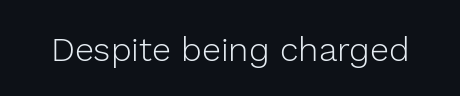
The image shows 34 px light sans-serif type, upright; set normal letter spacing, not underlined; a medium x-height.
